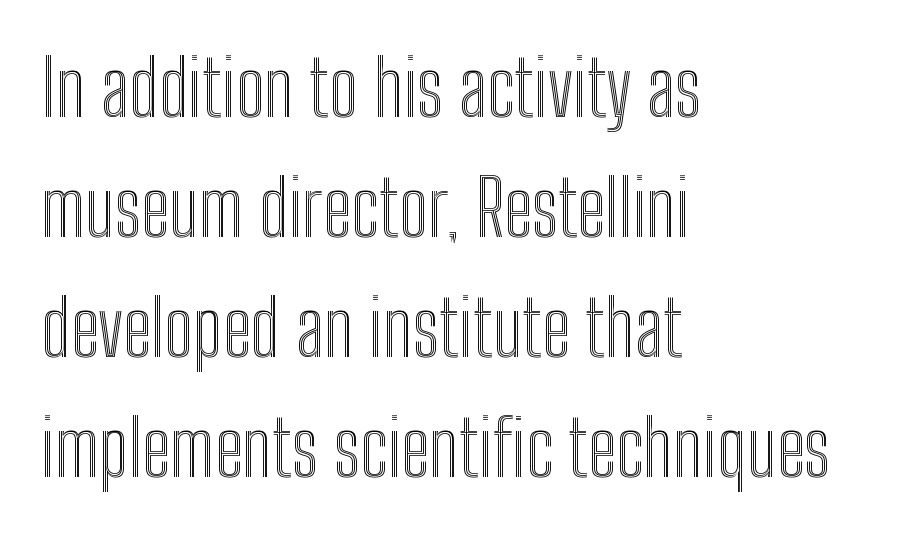
Proportional: the letters do not fall into vertical columns. Decoration check: the copy has no underline. Posture: upright roman. These lines keep a tight, regular rhythm from letter to letter. These lines sit exactly where default settings would place them.
